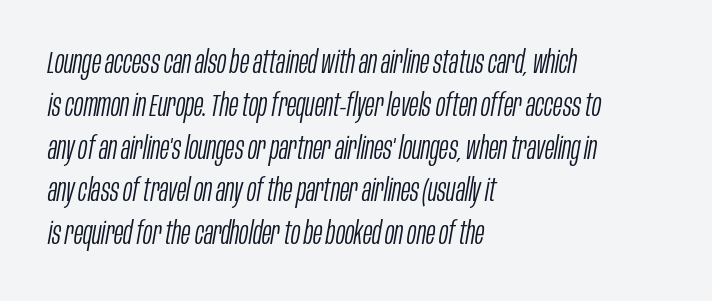
Q: Is the text bold? A: No.
Q: Is the text italic (slanted)? A: Yes, it leans right by about 10 degrees.
Q: Is the text underlined? A: No.
Q: How is the paragraph aligned? A: Left-aligned.
Q: Is the spacing between letters normal or unusually wide? A: Normal.
Q: Is the spacing between lines tight, normal or loose? A: Normal.
Q: Width (condensed, normal, or wide)? A: Condensed.
Q: Stroke contrast? A: Low.
Q: x-height? A: Large.
Q: Monospaced? A: No.
